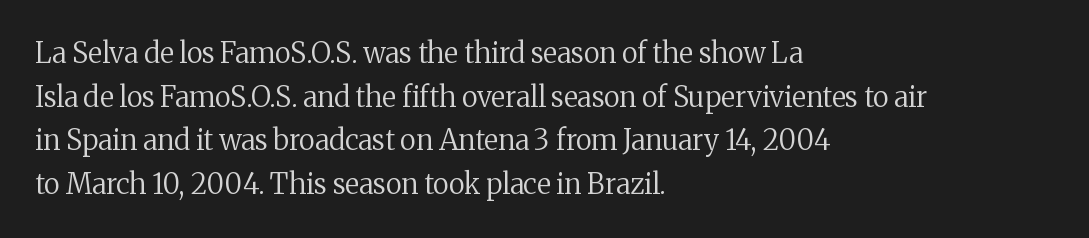
The image shows 28 px regular-weight serif type, upright; set left-aligned, normal line spacing (1.56x), normal letter spacing, not underlined; medium stroke contrast and a medium x-height.
